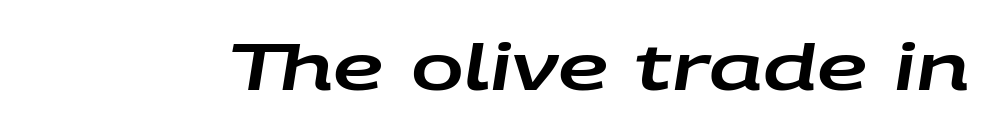
{"italic": "yes", "lean": "right", "slant_degrees": 9, "width": "wide", "stroke_contrast": "low", "x_height": "large", "monospaced": "no", "underline": "no", "letter_spacing": "normal", "letter_spacing_em": 0.0, "glyph_px": 63}
